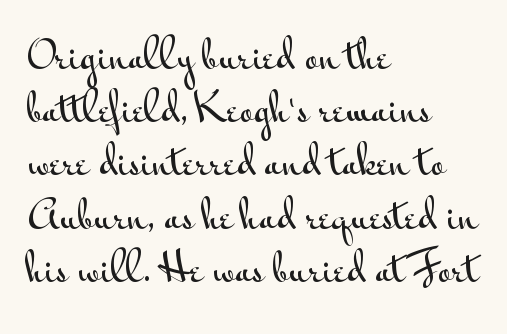
{"serif": "no", "width": "wide", "stroke_contrast": "medium", "x_height": "small", "monospaced": "no", "underline": "no", "align": "left", "line_spacing": "normal", "line_spacing_ratio": 1.4, "letter_spacing": "normal", "letter_spacing_em": 0.0, "glyph_px": 38}
